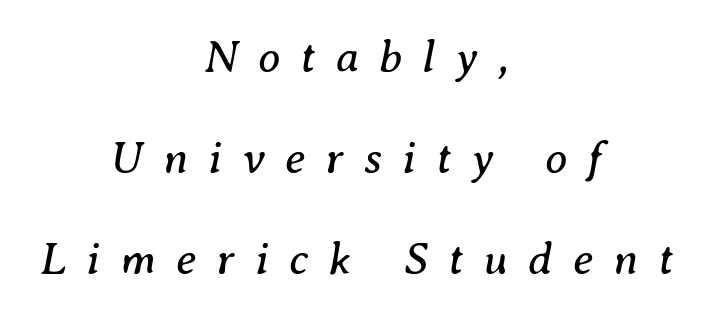
Q: Is the text bold? A: No.
Q: Is the text italic (slanted)? A: Yes, it leans right by about 8 degrees.
Q: Is the typeface a serif or a sans-serif typeface? A: Serif.
Q: Is the text underlined? A: No.
Q: How is the paragraph aligned? A: Centered.
Q: Is the spacing between letters normal or unusually wide? A: Unusually wide.
Q: Is the spacing between lines tight, normal or loose? A: Loose.
Q: Width (condensed, normal, or wide)? A: Normal.
Q: Stroke contrast? A: Medium.
Q: x-height? A: Medium.
Q: Monospaced? A: No.
